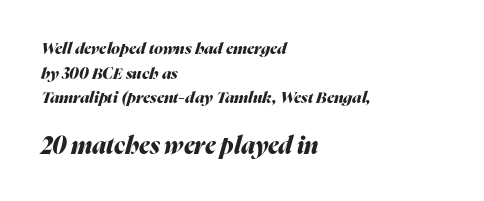
An italicized treatment has been applied to the whole sample. The leading is moderate, giving the passage an even texture. The string is rendered with underlining switched off. The emphasis by scale lands on block number two, below. Words appear dense and cohesive because spacing is normal. Is the block centered? No — it sits flush against the left margin.
